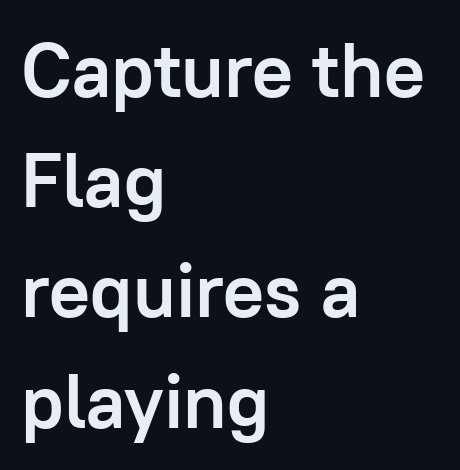
{"serif": "no", "italic": "no", "bold": "yes", "weight": "semibold", "width": "normal", "stroke_contrast": "low", "x_height": "medium", "monospaced": "no", "underline": "no", "align": "left", "line_spacing": "normal", "line_spacing_ratio": 1.45, "letter_spacing": "normal", "letter_spacing_em": 0.0, "glyph_px": 76}
